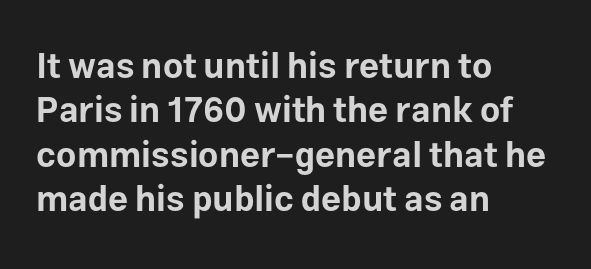
The letters advance in unequal steps, a hallmark of proportional type. Honestly, there is no underline to notice here at all. Does the type have serifs? No, each stem ends abruptly. This block has exactly the height ordinary leading produces. You'd pick this weight for a headline — it's a proper bold.
